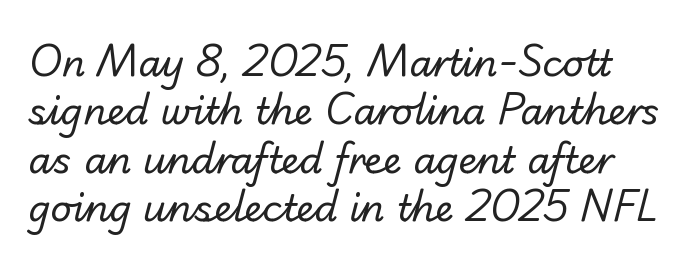
The image shows 37 px regular-weight sans-serif type; set normal line spacing (1.31x), normal letter spacing, not underlined; low stroke contrast and a small x-height.
